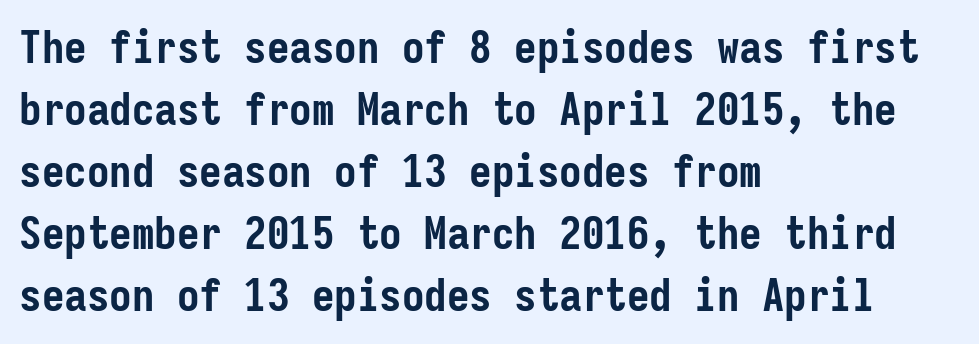
The image shows 45 px semibold, condensed sans-serif type, upright, monospaced; set left-aligned, normal line spacing (1.38x), normal letter spacing, not underlined; low stroke contrast and a medium x-height.
